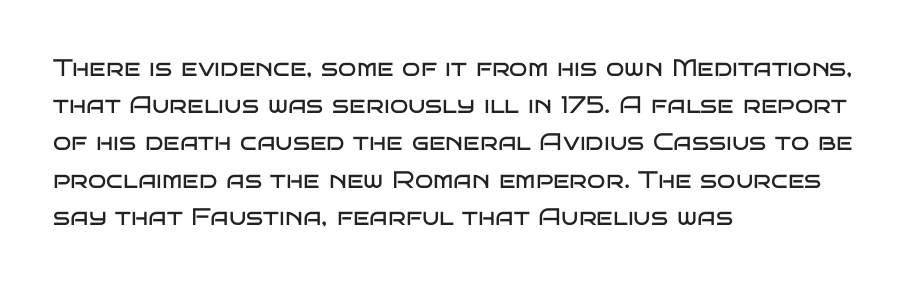
The image shows 24 px text type, upright; set left-aligned, normal line spacing (1.55x), normal letter spacing, not underlined.
